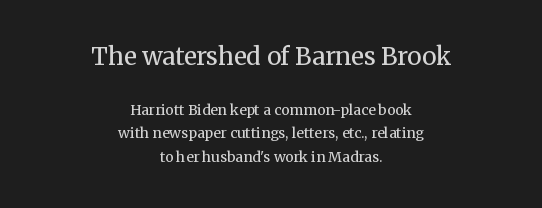
Q: Is the text bold? A: No.
Q: Is the text italic (slanted)? A: No, it is upright.
Q: Is the text underlined? A: No.
Q: How is the paragraph aligned? A: Centered.
Q: Is the spacing between letters normal or unusually wide? A: Normal.
Q: Is the spacing between lines tight, normal or loose? A: Normal.
Q: Which block of text is set in a larger size, the first (top) or the second (bottom)? A: The first (top) one.
